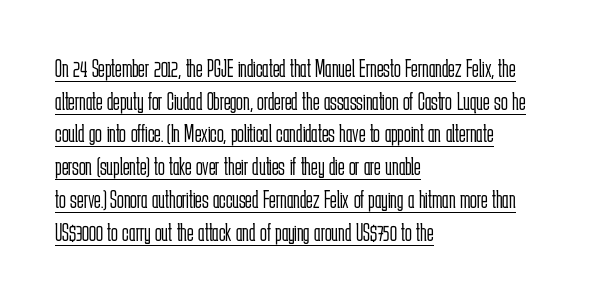
{"italic": "no", "bold": "no", "underline": "yes", "align": "left", "line_spacing": "normal", "line_spacing_ratio": 1.31, "letter_spacing": "normal", "letter_spacing_em": 0.0, "glyph_px": 25}
